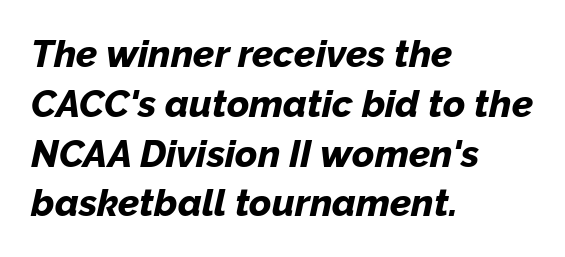
{"italic": "yes", "lean": "right", "slant_degrees": 12, "bold": "yes", "weight": "bold", "width": "normal", "stroke_contrast": "low", "x_height": "medium", "monospaced": "no", "underline": "no", "align": "left", "line_spacing": "normal", "line_spacing_ratio": 1.31, "letter_spacing": "normal", "letter_spacing_em": 0.0, "glyph_px": 38}
